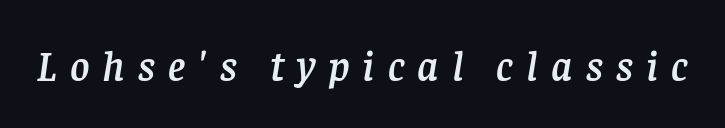
Proportional: the letters do not fall into vertical columns. Stroke terminals: seriffed. Anything drawn beneath the words? Only blank space. What stands out about the letter spacing? Its width — letters are far apart.
